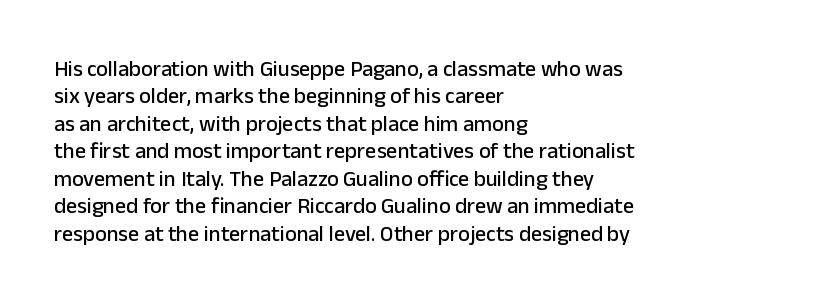
Letter spacing: default. Words float on clear page, feet unadorned. Every stem runs plumb, perpendicular to the baseline. Is there much room between lines? A standard amount, neither cramped nor airy. Reading down the block, your eye returns to a fixed left position each line.
